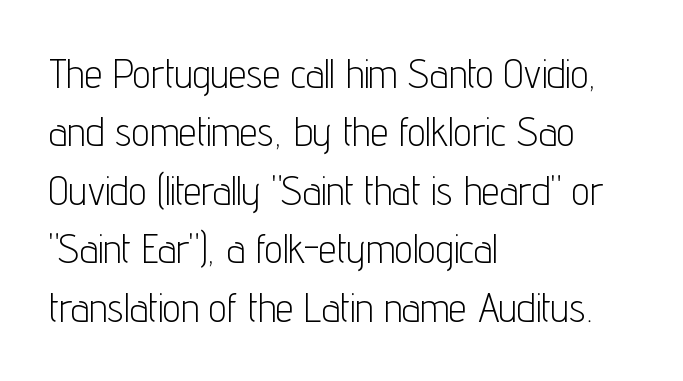
The image shows 40 px light, condensed sans-serif type, upright; set left-aligned, normal line spacing (1.46x), normal letter spacing, not underlined; low stroke contrast and a medium x-height.
